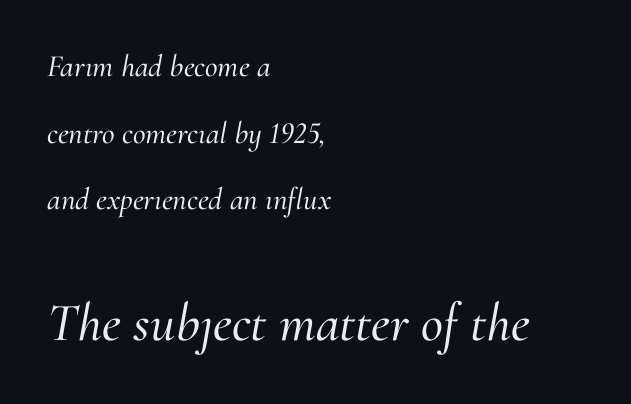
{"serif": "yes", "italic": "yes", "lean": "right", "slant_degrees": 10, "width": "normal", "stroke_contrast": "medium", "x_height": "small", "monospaced": "no", "underline": "no", "align": "left", "line_spacing": "loose", "line_spacing_ratio": 2.15, "letter_spacing": "normal", "letter_spacing_em": 0.0, "larger_block": "second", "size_ratio": 1.74, "glyph_px": 54}
